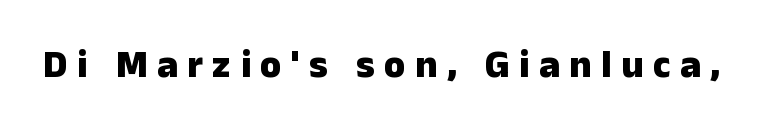
{"serif": "no", "italic": "no", "bold": "yes", "weight": "heavy", "width": "normal", "stroke_contrast": "low", "x_height": "medium", "monospaced": "no", "underline": "no", "letter_spacing": "wide", "letter_spacing_em": 0.24, "glyph_px": 39}
